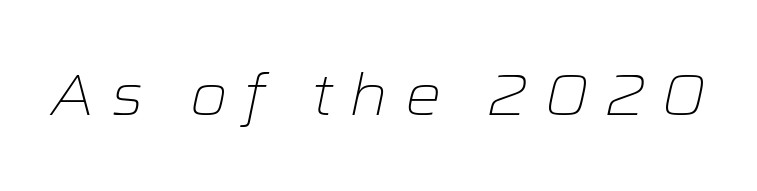
The image shows 57 px light, wide type, italic (leaning right); set unusually wide letter spacing (+0.28 em), not underlined; low stroke contrast and a medium x-height.
